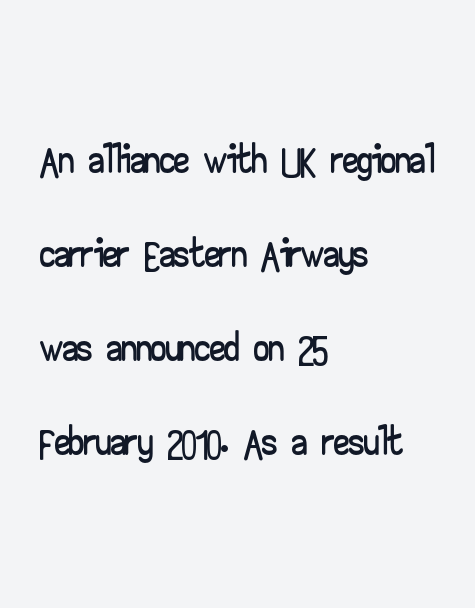
The image shows 61 px wide sans-serif type, upright; set left-aligned, normal line spacing (1.54x), normal letter spacing, not underlined; low stroke contrast and a small x-height.
